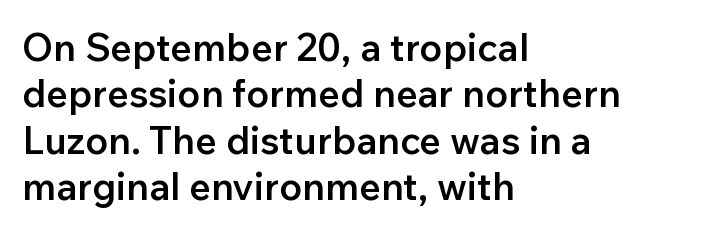
The type sits square on the baseline with zero lean. Font category for this specimen: sans-serif. Default kerning and tracking; the words read as compact shapes. Looks like regular typesetting: each glyph gets only the width it needs.
